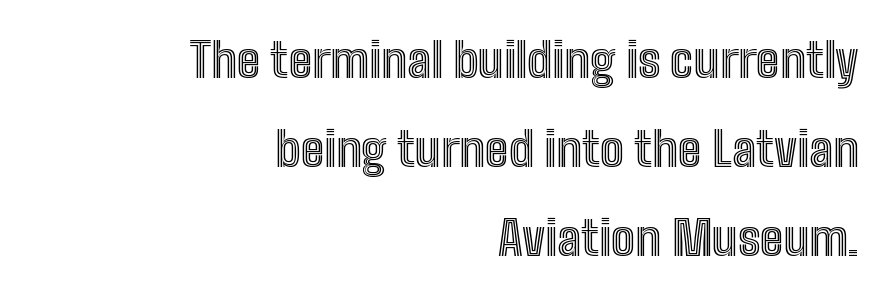
Q: Is the text italic (slanted)? A: No, it is upright.
Q: Is the text underlined? A: No.
Q: How is the paragraph aligned? A: Right-aligned.
Q: Is the spacing between letters normal or unusually wide? A: Normal.
Q: Width (condensed, normal, or wide)? A: Condensed.
Q: x-height? A: Medium.
Q: Monospaced? A: No.
